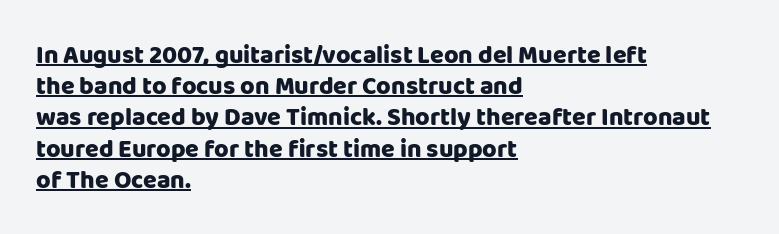
{"italic": "no", "bold": "yes", "underline": "yes", "align": "left", "line_spacing": "normal", "line_spacing_ratio": 1.25, "letter_spacing": "normal", "letter_spacing_em": 0.0, "glyph_px": 25}
